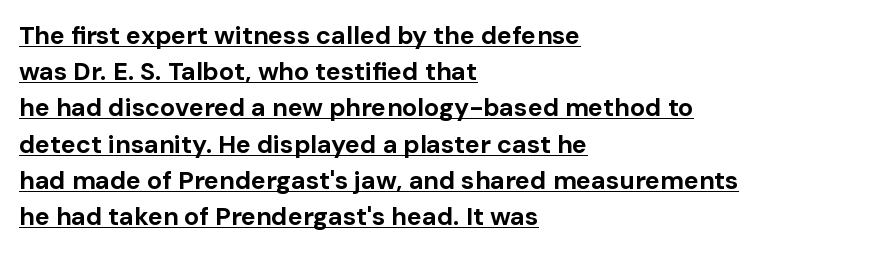
The image shows 25 px bold type, upright; set left-aligned, normal line spacing (1.45x), normal letter spacing, underlined.
